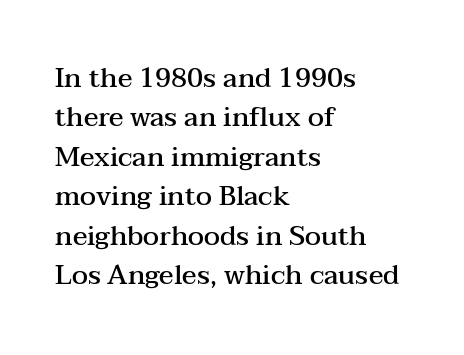
The image shows 27 px text type, upright; set left-aligned, normal line spacing (1.46x), normal letter spacing, not underlined.
